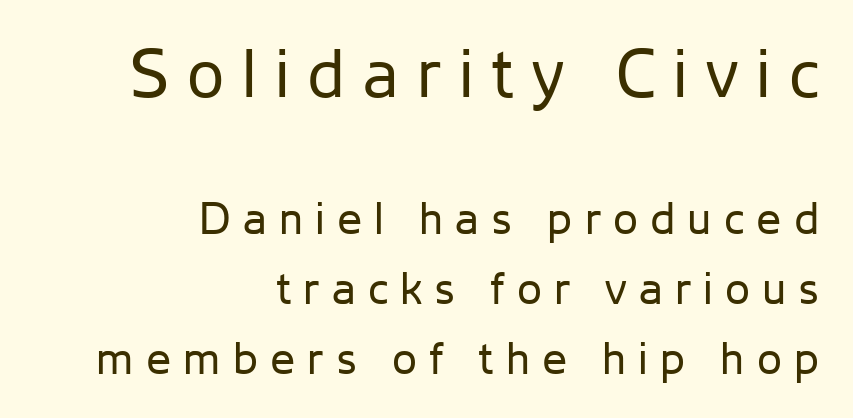
Q: Is the text bold? A: No.
Q: Is the text italic (slanted)? A: No, it is upright.
Q: Is the typeface a serif or a sans-serif typeface? A: Sans-serif.
Q: Is the text underlined? A: No.
Q: How is the paragraph aligned? A: Right-aligned.
Q: Is the spacing between letters normal or unusually wide? A: Unusually wide.
Q: Is the spacing between lines tight, normal or loose? A: Normal.
Q: Which block of text is set in a larger size, the first (top) or the second (bottom)? A: The first (top) one.
Q: Width (condensed, normal, or wide)? A: Normal.
Q: Stroke contrast? A: Low.
Q: x-height? A: Medium.
Q: Monospaced? A: No.
